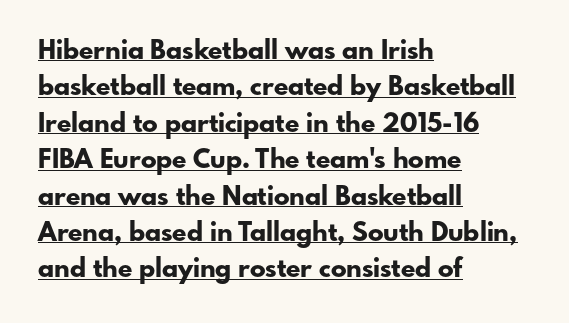
Layout note: lines flush left. Thick stems and heavy bowls — unmistakably bold. Between one letter and the next there's only the usual sliver of space. Each line of the rendering has a horizontal stroke beneath the glyphs. Students, observe: this is what conventionally led text looks like. This is roman type, the default non-slanted kind.
